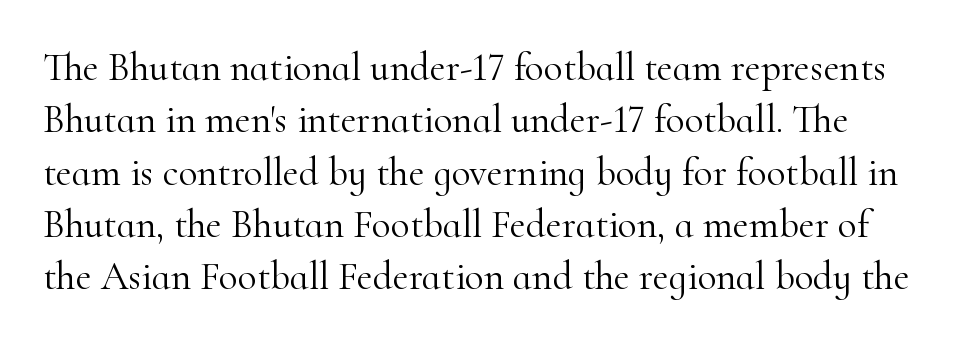
Q: Is the text bold? A: No.
Q: Is the text italic (slanted)? A: No, it is upright.
Q: Is the typeface a serif or a sans-serif typeface? A: Serif.
Q: Is the text underlined? A: No.
Q: Is the spacing between letters normal or unusually wide? A: Normal.
Q: Is the spacing between lines tight, normal or loose? A: Normal.
Q: Width (condensed, normal, or wide)? A: Normal.
Q: Stroke contrast? A: High.
Q: x-height? A: Small.
Q: Monospaced? A: No.
